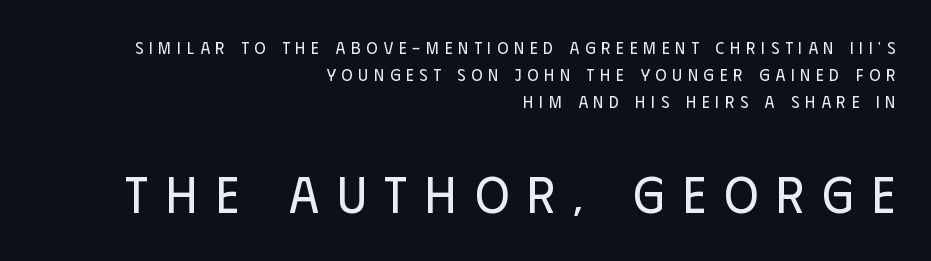
The image shows 52 px regular-weight, condensed sans-serif type, upright; set right-aligned, normal line spacing (1.6x), unusually wide letter spacing (+0.35 em), not underlined; the second (bottom) block is 3.06x larger; low stroke contrast and a large x-height.
